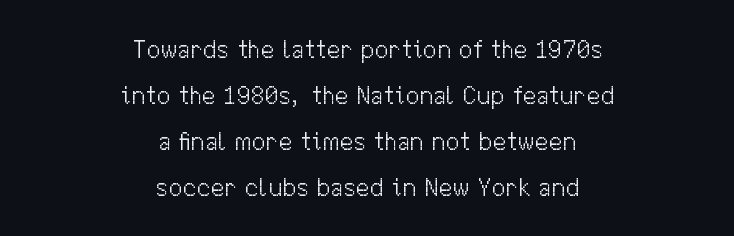
It's the straight-up-and-down kind of type. Standard letterfit; no display-style spreading of the glyphs. The strokes are not fattened; the text isn't bold. The passage is arranged like a title page — every line centered. Only glyphs here, with clear space below each row.
